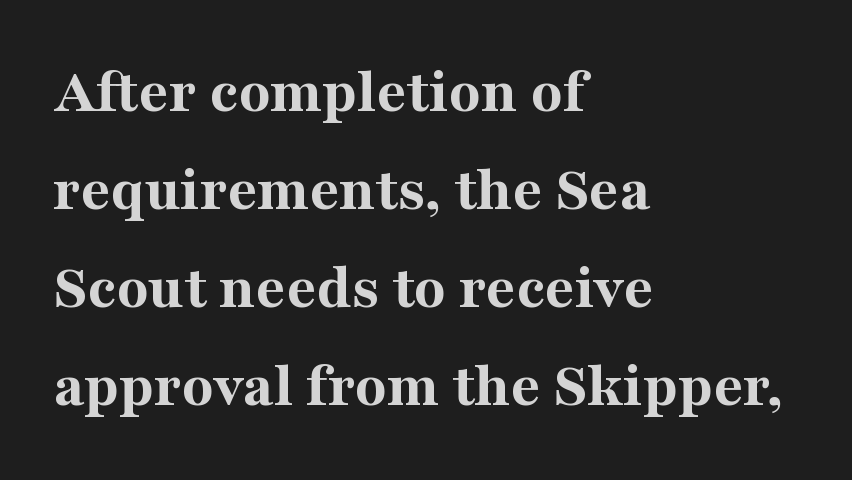
{"serif": "yes", "italic": "no", "bold": "yes", "weight": "bold", "width": "normal", "stroke_contrast": "medium", "x_height": "medium", "monospaced": "no", "underline": "no", "align": "left", "line_spacing": "normal", "line_spacing_ratio": 1.51, "letter_spacing": "normal", "letter_spacing_em": 0.0, "glyph_px": 65}
